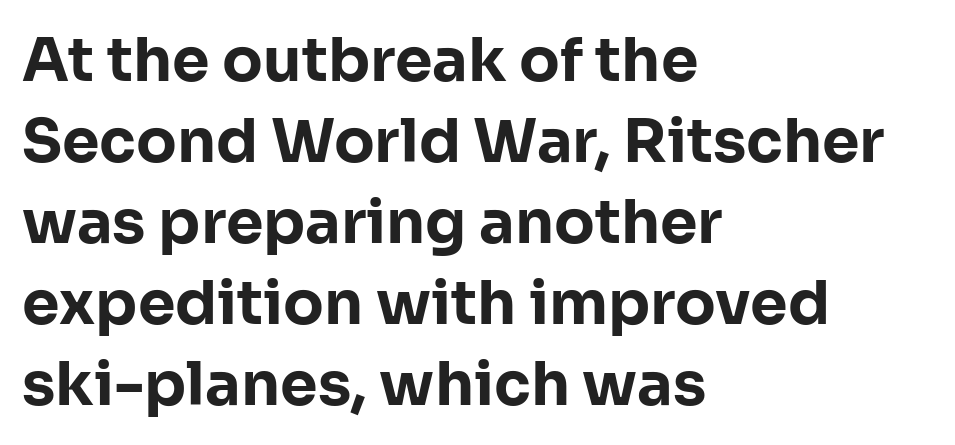
{"serif": "no", "italic": "no", "bold": "yes", "weight": "bold", "width": "normal", "stroke_contrast": "low", "x_height": "medium", "monospaced": "no", "underline": "no", "align": "left", "line_spacing": "normal", "line_spacing_ratio": 1.35, "letter_spacing": "normal", "letter_spacing_em": 0.0, "glyph_px": 60}
